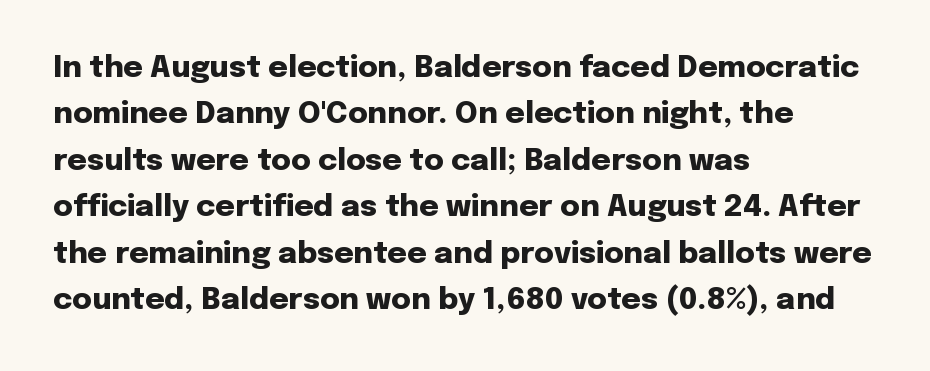
The image shows 30 px heavy sans-serif type, upright; set left-aligned, normal line spacing (1.55x), normal letter spacing, not underlined; low stroke contrast and a medium x-height.
